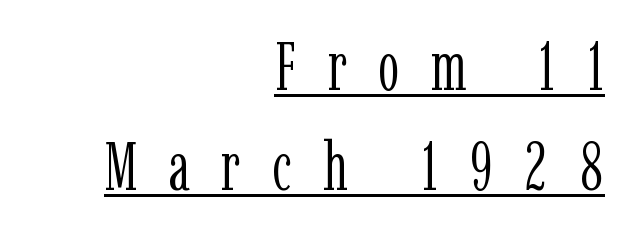
Every character sits straight up, as roman type does. Someone cranked the tracking dial way up on this one. The setting favours the right margin, as signatures and pull-quotes sometimes do. Letters have the restrained weight of plain body copy at most.
